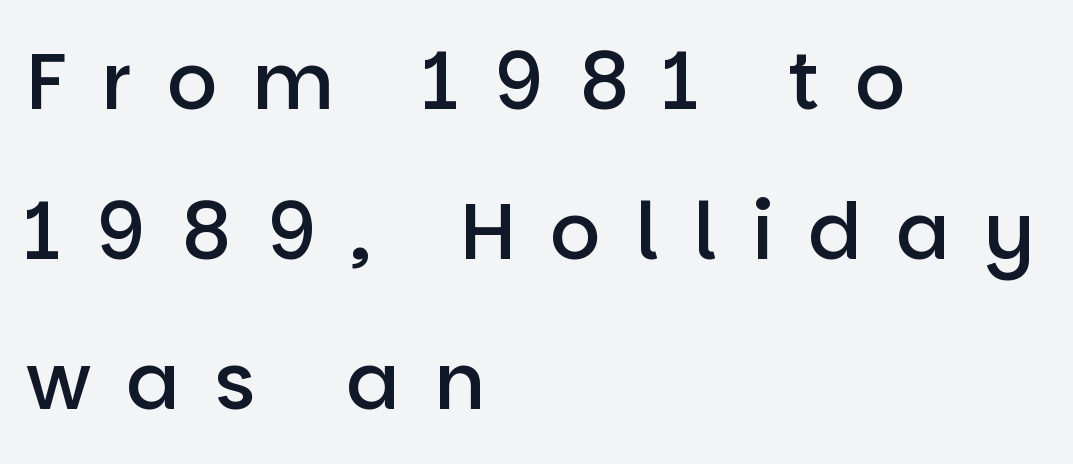
The image shows 79 px semibold sans-serif type, upright; set left-aligned, loose line spacing (1.9x), unusually wide letter spacing (+0.44 em), not underlined; low stroke contrast and a large x-height.
